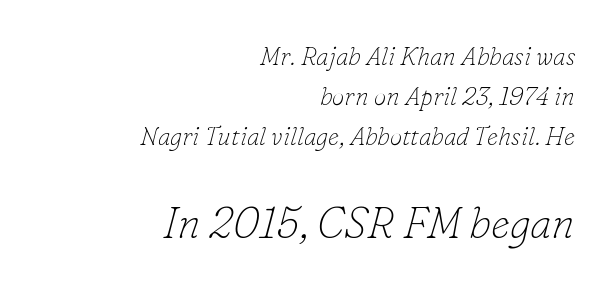
The image shows 43 px thin serif type, italic (leaning right); set right-aligned, normal line spacing (1.61x), normal letter spacing, not underlined; the second (bottom) block is 1.72x larger; low stroke contrast and a small x-height.
